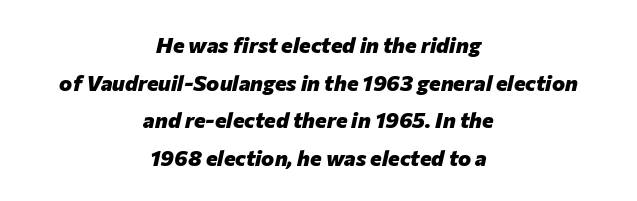
Q: Is the text bold? A: Yes.
Q: Is the text italic (slanted)? A: Yes, it leans right by about 12 degrees.
Q: Is the text underlined? A: No.
Q: How is the paragraph aligned? A: Centered.
Q: Is the spacing between letters normal or unusually wide? A: Normal.
